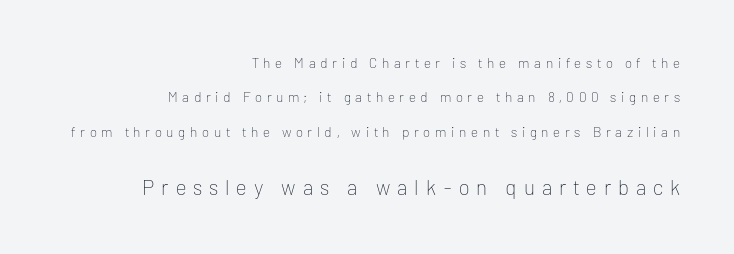
The image shows 21 px text type, upright; set right-aligned, loose line spacing (2.45x), unusually wide letter spacing (+0.33 em), not underlined; the second (bottom) block is 1.5x larger.
